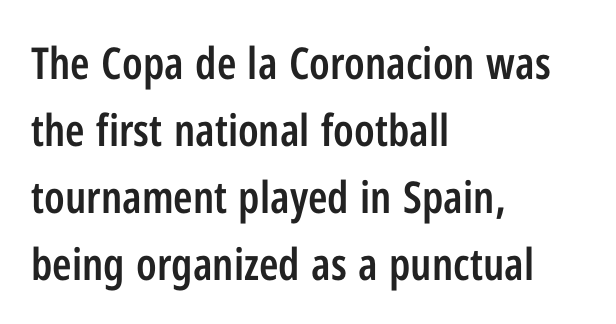
{"serif": "no", "italic": "no", "bold": "semi", "weight": "semibold", "width": "condensed", "stroke_contrast": "low", "x_height": "medium", "monospaced": "no", "underline": "no", "align": "left", "line_spacing": "normal", "line_spacing_ratio": 1.52, "letter_spacing": "normal", "letter_spacing_em": 0.0, "glyph_px": 44}
